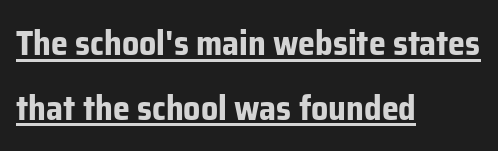
The image shows 34 px bold sans-serif type, upright; set left-aligned, loose line spacing (1.9x), normal letter spacing, underlined; low stroke contrast and a medium x-height.
